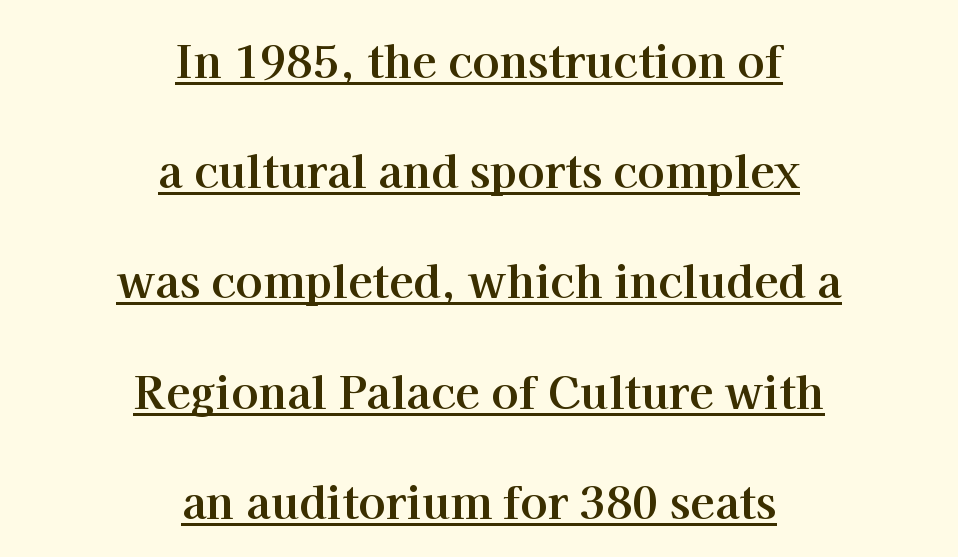
Q: Is the text bold? A: Yes.
Q: Is the text italic (slanted)? A: No, it is upright.
Q: Is the typeface a serif or a sans-serif typeface? A: Serif.
Q: Is the text underlined? A: Yes.
Q: How is the paragraph aligned? A: Centered.
Q: Is the spacing between letters normal or unusually wide? A: Normal.
Q: Is the spacing between lines tight, normal or loose? A: Loose.
Q: Width (condensed, normal, or wide)? A: Normal.
Q: Stroke contrast? A: High.
Q: x-height? A: Medium.
Q: Monospaced? A: No.
